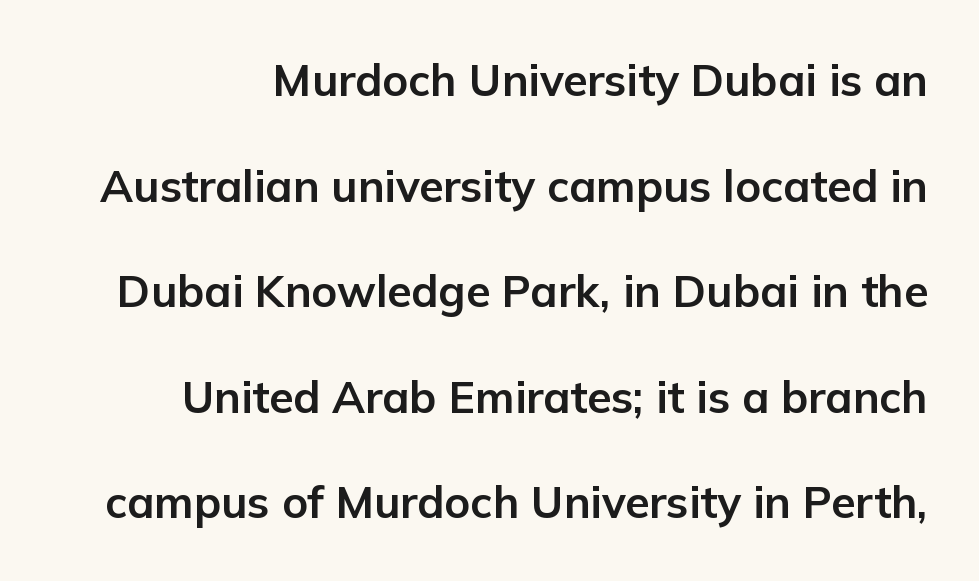
Q: Is the text bold? A: Yes.
Q: Is the text italic (slanted)? A: No, it is upright.
Q: Is the typeface a serif or a sans-serif typeface? A: Sans-serif.
Q: Is the text underlined? A: No.
Q: Is the spacing between letters normal or unusually wide? A: Normal.
Q: Is the spacing between lines tight, normal or loose? A: Loose.
Q: Width (condensed, normal, or wide)? A: Normal.
Q: Stroke contrast? A: Low.
Q: x-height? A: Medium.
Q: Monospaced? A: No.
